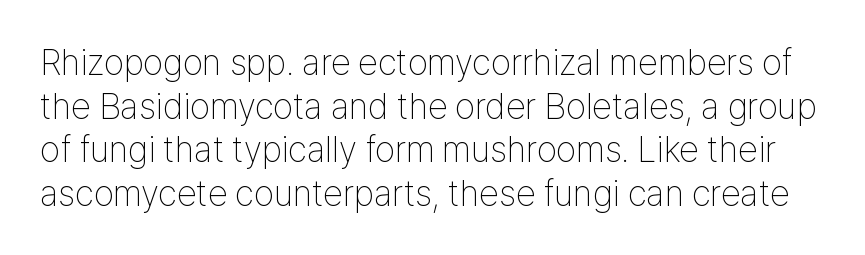
This sample has the flowing, uneven cadence of proportional lettering. The rendering shows plain stroke endings on the letterforms — a sans-serif design. Between one letter and the next there's only the usual sliver of space. Each row of text sits above clean, open space.
